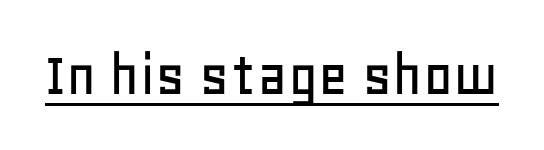
The image shows 65 px sans-serif type, upright; set normal letter spacing, underlined; low stroke contrast and a large x-height.
